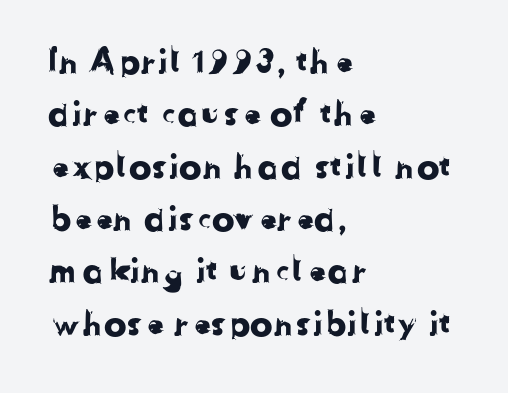
Q: Is the typeface a serif or a sans-serif typeface? A: Sans-serif.
Q: Is the text underlined? A: No.
Q: How is the paragraph aligned? A: Left-aligned.
Q: Is the spacing between letters normal or unusually wide? A: Normal.
Q: Is the spacing between lines tight, normal or loose? A: Normal.
Q: Width (condensed, normal, or wide)? A: Normal.
Q: Stroke contrast? A: Low.
Q: x-height? A: Medium.
Q: Monospaced? A: No.
